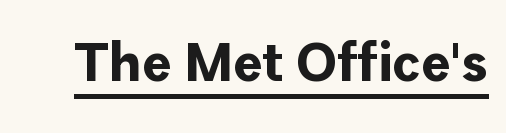
Q: Is the text bold? A: Yes.
Q: Is the text italic (slanted)? A: No, it is upright.
Q: Is the typeface a serif or a sans-serif typeface? A: Sans-serif.
Q: Is the text underlined? A: Yes.
Q: Is the spacing between letters normal or unusually wide? A: Normal.
Q: Width (condensed, normal, or wide)? A: Normal.
Q: Stroke contrast? A: Low.
Q: x-height? A: Medium.
Q: Monospaced? A: No.
